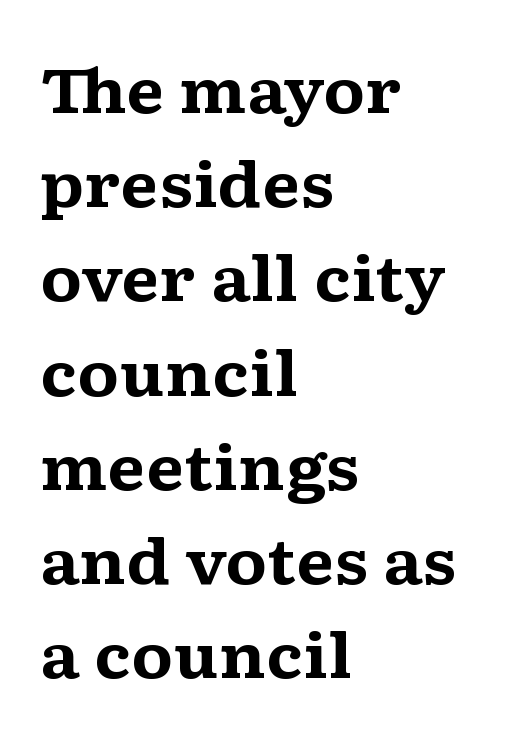
Q: Is the text bold? A: Yes.
Q: Is the text italic (slanted)? A: No, it is upright.
Q: Is the typeface a serif or a sans-serif typeface? A: Serif.
Q: Is the text underlined? A: No.
Q: How is the paragraph aligned? A: Left-aligned.
Q: Is the spacing between letters normal or unusually wide? A: Normal.
Q: Is the spacing between lines tight, normal or loose? A: Normal.
Q: Width (condensed, normal, or wide)? A: Wide.
Q: Stroke contrast? A: Medium.
Q: x-height? A: Medium.
Q: Monospaced? A: No.
